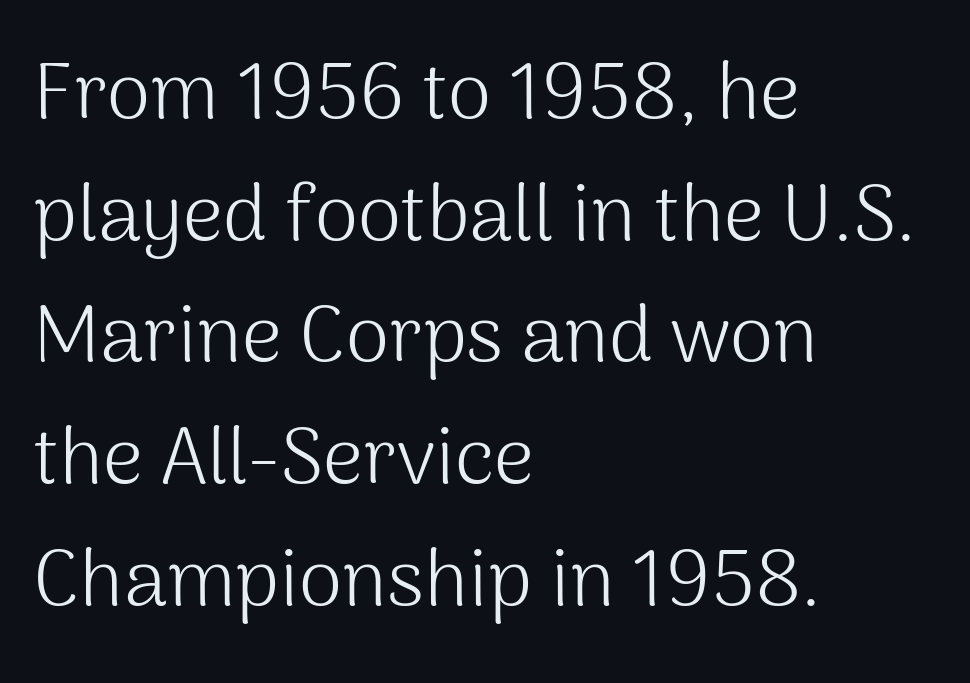
Q: Is the text bold? A: No.
Q: Is the text italic (slanted)? A: No, it is upright.
Q: Is the typeface a serif or a sans-serif typeface? A: Sans-serif.
Q: Is the text underlined? A: No.
Q: How is the paragraph aligned? A: Left-aligned.
Q: Is the spacing between letters normal or unusually wide? A: Normal.
Q: Is the spacing between lines tight, normal or loose? A: Normal.
Q: Width (condensed, normal, or wide)? A: Normal.
Q: Stroke contrast? A: Medium.
Q: x-height? A: Medium.
Q: Monospaced? A: No.
